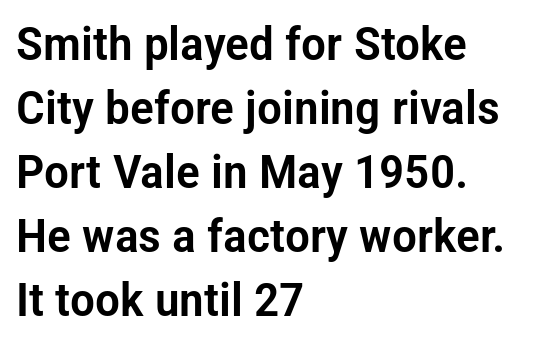
Q: Is the text italic (slanted)? A: No, it is upright.
Q: Is the typeface a serif or a sans-serif typeface? A: Sans-serif.
Q: Is the text underlined? A: No.
Q: How is the paragraph aligned? A: Left-aligned.
Q: Is the spacing between letters normal or unusually wide? A: Normal.
Q: Is the spacing between lines tight, normal or loose? A: Normal.
Q: Width (condensed, normal, or wide)? A: Condensed.
Q: Stroke contrast? A: Low.
Q: x-height? A: Medium.
Q: Monospaced? A: No.
